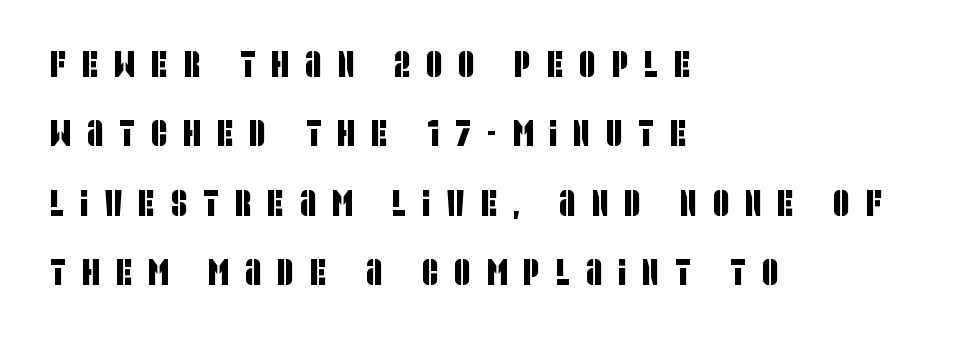
Q: Is the typeface a serif or a sans-serif typeface? A: Sans-serif.
Q: Is the text underlined? A: No.
Q: How is the paragraph aligned? A: Left-aligned.
Q: Is the spacing between letters normal or unusually wide? A: Unusually wide.
Q: Is the spacing between lines tight, normal or loose? A: Loose.
Q: Width (condensed, normal, or wide)? A: Condensed.
Q: Stroke contrast? A: Low.
Q: x-height? A: Large.
Q: Monospaced? A: No.
